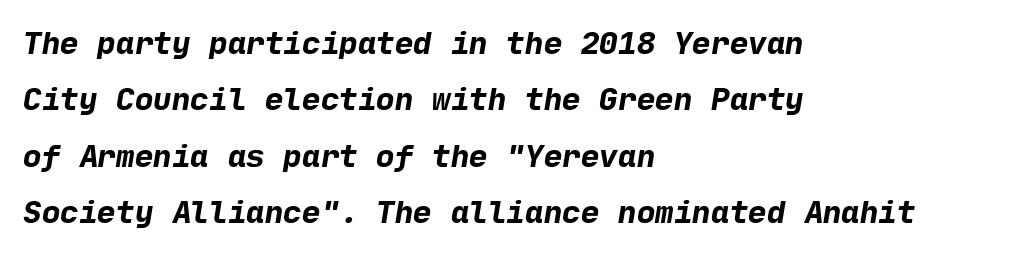
Q: Is the text bold? A: Yes.
Q: Is the typeface a serif or a sans-serif typeface? A: Sans-serif.
Q: Is the text underlined? A: No.
Q: How is the paragraph aligned? A: Left-aligned.
Q: Is the spacing between letters normal or unusually wide? A: Normal.
Q: Width (condensed, normal, or wide)? A: Normal.
Q: Stroke contrast? A: Low.
Q: x-height? A: Medium.
